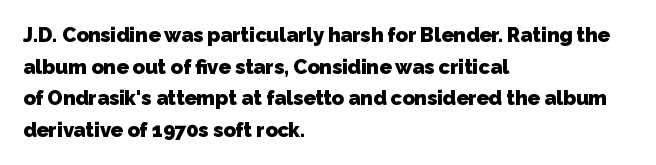
Q: Is the text bold? A: Yes.
Q: Is the text underlined? A: No.
Q: How is the paragraph aligned? A: Left-aligned.
Q: Is the spacing between letters normal or unusually wide? A: Normal.
Q: Is the spacing between lines tight, normal or loose? A: Normal.
